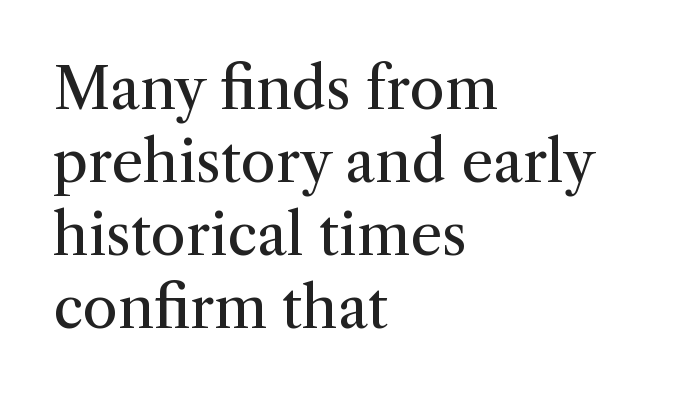
{"serif": "yes", "italic": "no", "bold": "no", "weight": "regular", "width": "normal", "stroke_contrast": "medium", "x_height": "medium", "monospaced": "no", "underline": "no", "align": "left", "line_spacing": "normal", "line_spacing_ratio": 1.28, "letter_spacing": "normal", "letter_spacing_em": 0.0, "glyph_px": 57}
